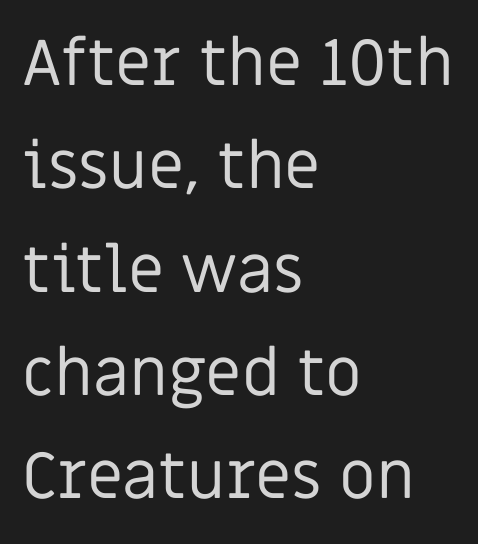
The image shows 65 px regular-weight sans-serif type, upright; set left-aligned, normal line spacing (1.59x), normal letter spacing, not underlined; low stroke contrast and a large x-height.
